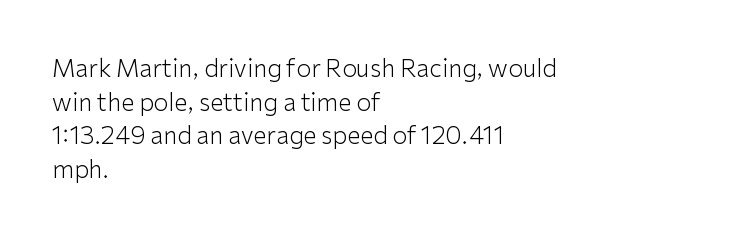
The image shows 24 px text type, upright; set left-aligned, normal line spacing (1.4x), normal letter spacing, not underlined.
